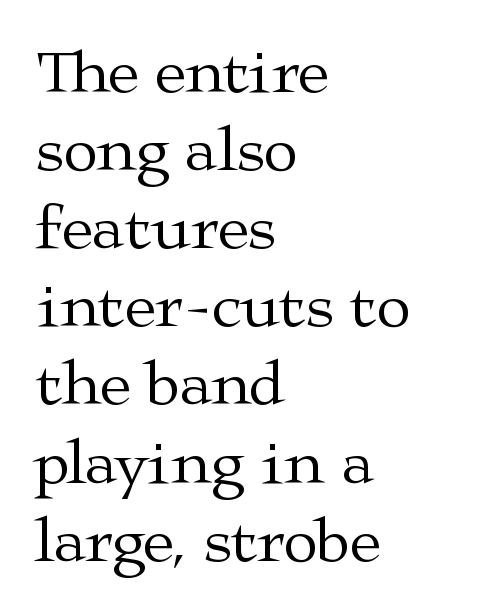
Q: Is the text bold? A: No.
Q: Is the text italic (slanted)? A: No, it is upright.
Q: Is the typeface a serif or a sans-serif typeface? A: Serif.
Q: Is the text underlined? A: No.
Q: How is the paragraph aligned? A: Left-aligned.
Q: Is the spacing between letters normal or unusually wide? A: Normal.
Q: Width (condensed, normal, or wide)? A: Wide.
Q: Stroke contrast? A: Medium.
Q: x-height? A: Medium.
Q: Monospaced? A: No.
